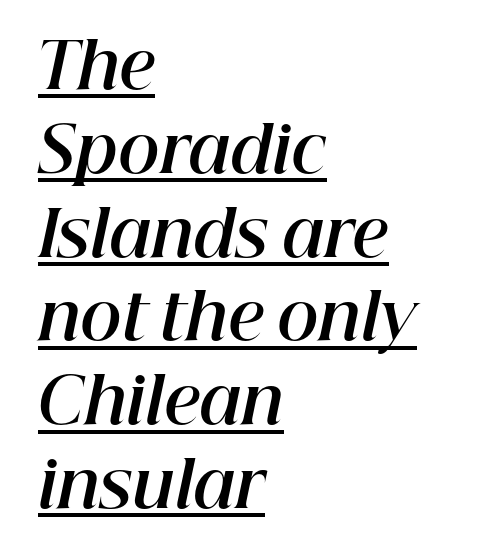
Q: Is the text bold? A: Yes.
Q: Is the text italic (slanted)? A: Yes, it leans right by about 12 degrees.
Q: Is the text underlined? A: Yes.
Q: How is the paragraph aligned? A: Left-aligned.
Q: Is the spacing between letters normal or unusually wide? A: Normal.
Q: Is the spacing between lines tight, normal or loose? A: Normal.
Q: Width (condensed, normal, or wide)? A: Normal.
Q: Stroke contrast? A: High.
Q: x-height? A: Medium.
Q: Monospaced? A: No.
